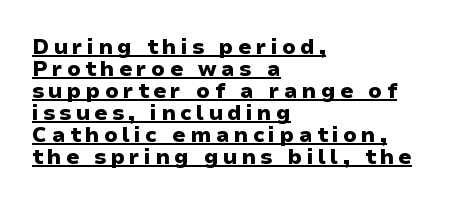
The image shows 21 px bold type, upright; set left-aligned, tight line spacing (1.05x), unusually wide letter spacing (+0.2 em), underlined.
